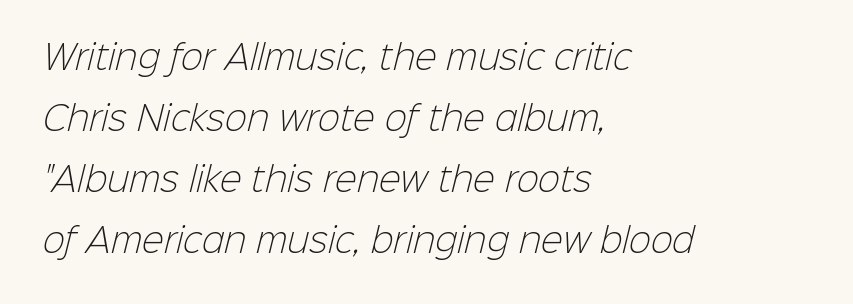
{"serif": "no", "bold": "no", "weight": "light", "width": "normal", "stroke_contrast": "low", "x_height": "medium", "monospaced": "no", "underline": "no", "align": "left", "line_spacing_ratio": 1.85, "letter_spacing": "normal", "letter_spacing_em": 0.0, "glyph_px": 33}
